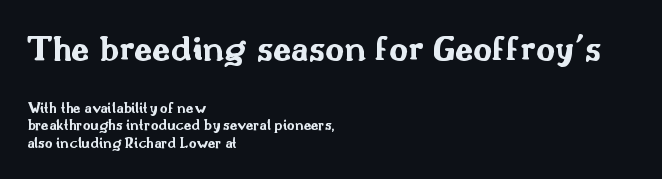
{"serif": "no", "italic": "no", "bold": "yes", "weight": "bold", "width": "wide", "stroke_contrast": "medium", "x_height": "small", "monospaced": "no", "underline": "no", "align": "left", "line_spacing": "tight", "line_spacing_ratio": 1.15, "letter_spacing": "normal", "letter_spacing_em": 0.0, "larger_block": "first", "size_ratio": 2.47, "glyph_px": 37}
